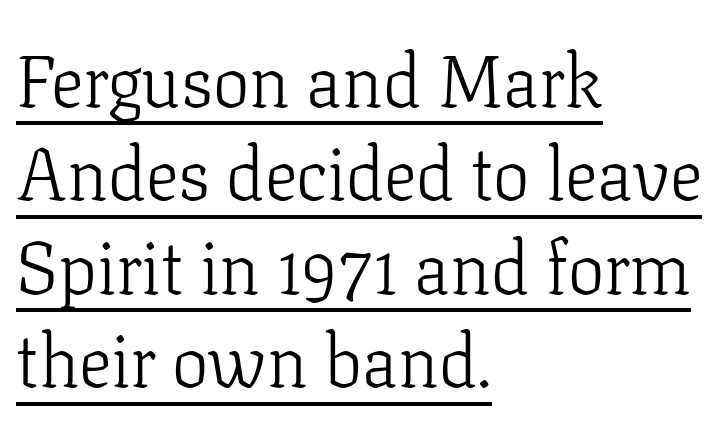
The letters stand upright; this is a roman face. Short note: letters normally spaced. Normally led — the rows are evenly, conventionally spaced. Stems and bowls with no extra thickness — not bold. Character widths vary here, with narrow letters taking less room than wide ones. The passage shown is underscored from start to finish.
